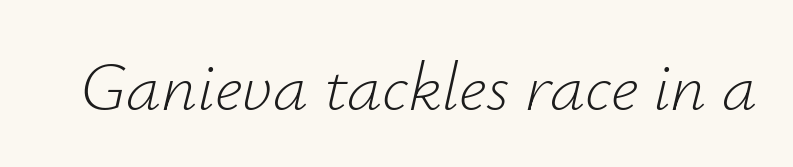
{"italic": "yes", "lean": "right", "slant_degrees": 12, "bold": "no", "weight": "light", "width": "normal", "stroke_contrast": "low", "x_height": "small", "monospaced": "no", "underline": "no", "letter_spacing": "normal", "letter_spacing_em": 0.0, "glyph_px": 70}
